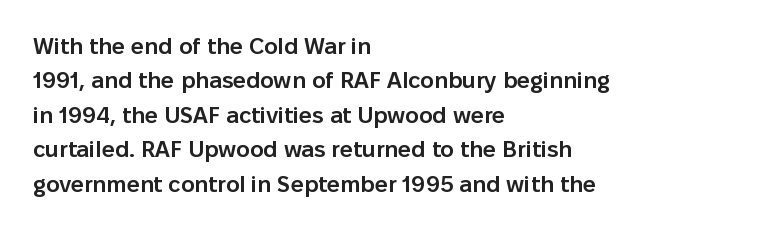
The image shows 23 px text type, upright; set left-aligned, normal line spacing (1.5x), normal letter spacing, not underlined.
